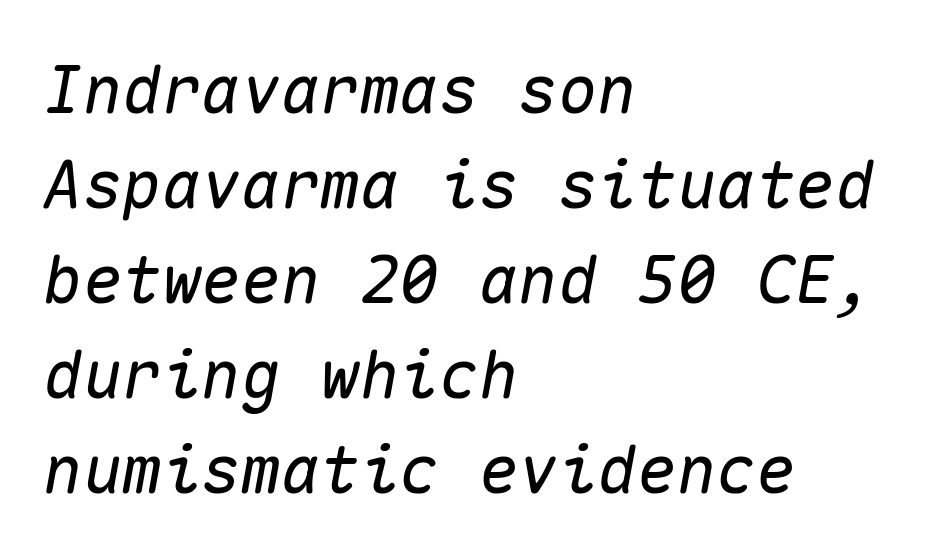
The image shows 66 px text type, italic (leaning right), monospaced; set left-aligned, normal line spacing (1.44x), normal letter spacing, not underlined; medium stroke contrast and a medium x-height.
